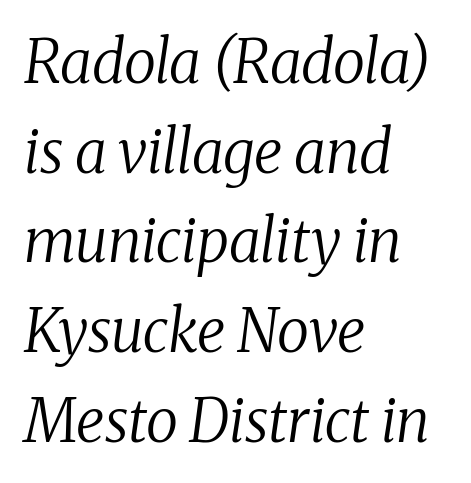
{"serif": "yes", "italic": "yes", "lean": "right", "slant_degrees": 8, "bold": "no", "weight": "regular", "width": "normal", "stroke_contrast": "medium", "x_height": "medium", "monospaced": "no", "underline": "no", "align": "left", "line_spacing": "normal", "line_spacing_ratio": 1.52, "letter_spacing": "normal", "letter_spacing_em": 0.0, "glyph_px": 59}
